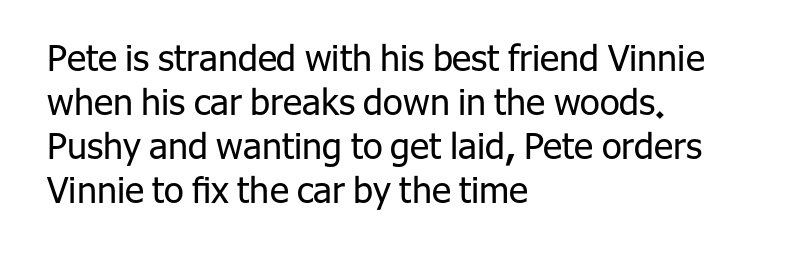
Any mark beneath the type? The region is blank. Characters remain perfectly vertical along every line. Each letter keeps its own natural width here, so spacing adapts to shape. The letterforms sit at book weight or below. Notice how the passage keeps a crisp vertical edge on the left only. The face used here is rendered with its standard letterfit.
